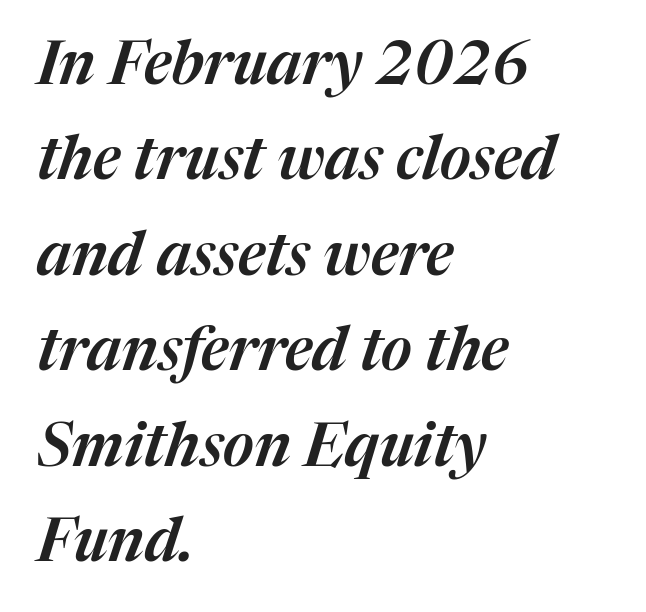
The image shows 60 px text type, italic (leaning right); set left-aligned, normal line spacing (1.59x), normal letter spacing, not underlined; medium stroke contrast and a medium x-height.
